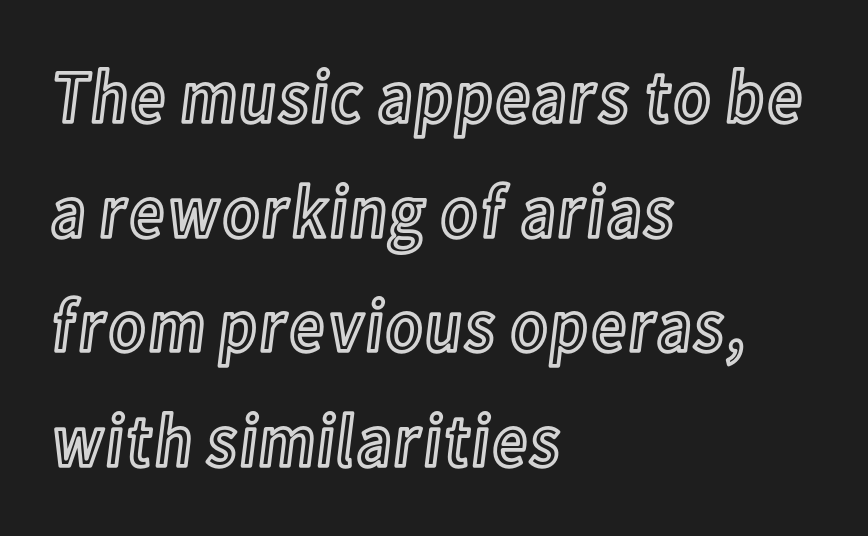
The image shows 75 px condensed type; set left-aligned, normal line spacing (1.53x), normal letter spacing, not underlined; a medium x-height.
